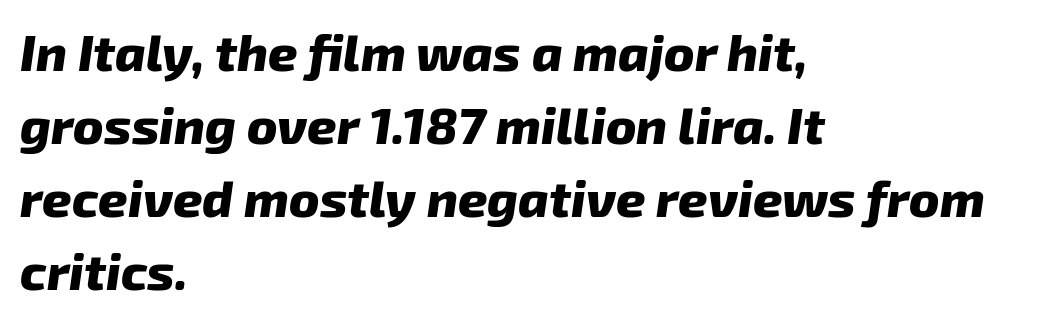
Unmarked baselines from the first word to the last. Weight check: bold — yes, fully. The paragraph has a hard left edge and a soft right edge. These lines are rendered in a variable-pitch font.
